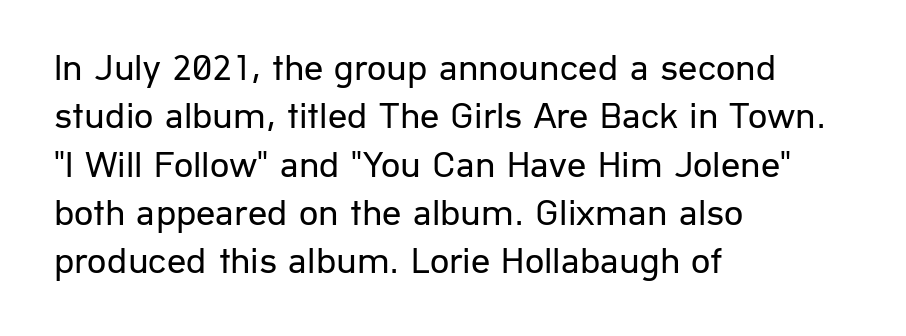
The image shows 38 px regular-weight sans-serif type, upright; set left-aligned, normal line spacing (1.27x), normal letter spacing, not underlined; low stroke contrast and a medium x-height.
